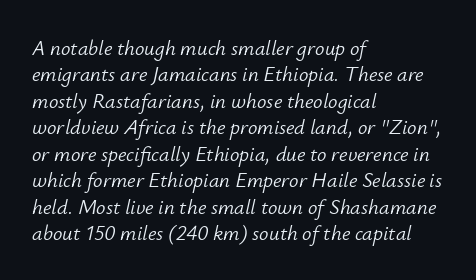
The image shows 21 px text type, italic (leaning right); set left-aligned, normal line spacing (1.26x), normal letter spacing, not underlined.
